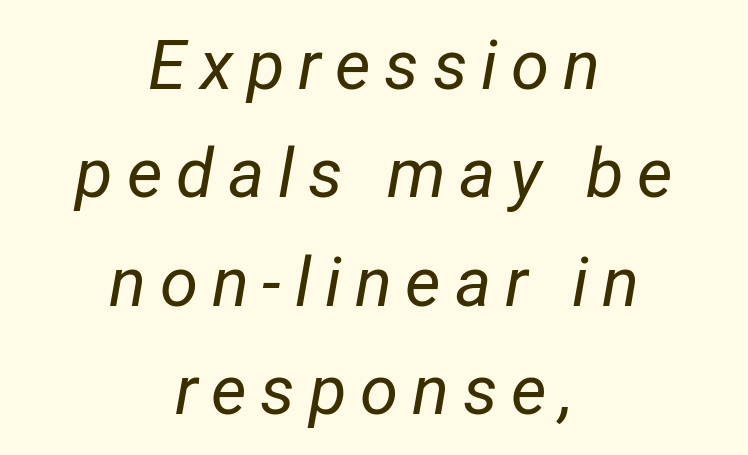
The image shows 69 px regular-weight, condensed type, italic (leaning right); set centered, normal line spacing (1.57x), unusually wide letter spacing (+0.2 em), not underlined; low stroke contrast and a medium x-height.
